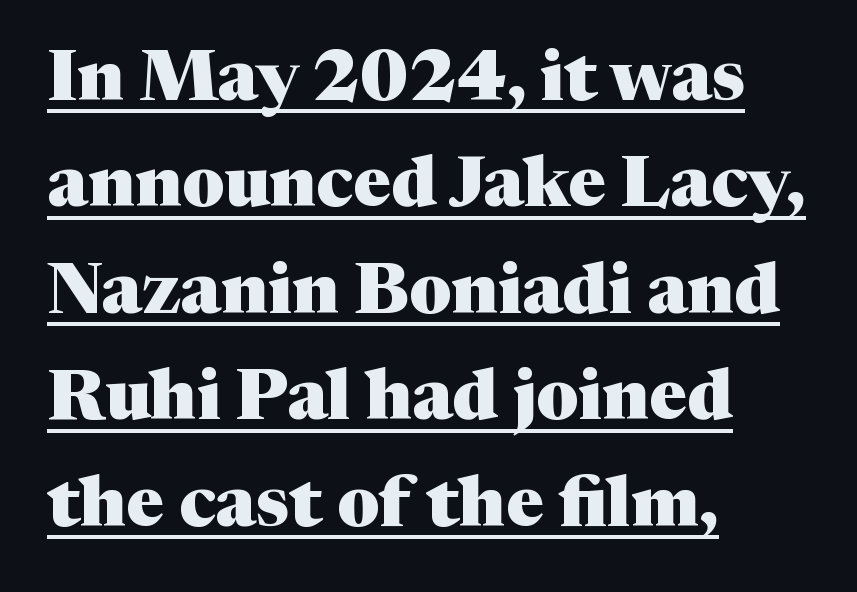
The image shows 71 px heavy serif type, upright; set left-aligned, normal line spacing (1.5x), normal letter spacing, underlined; medium stroke contrast and a medium x-height.
